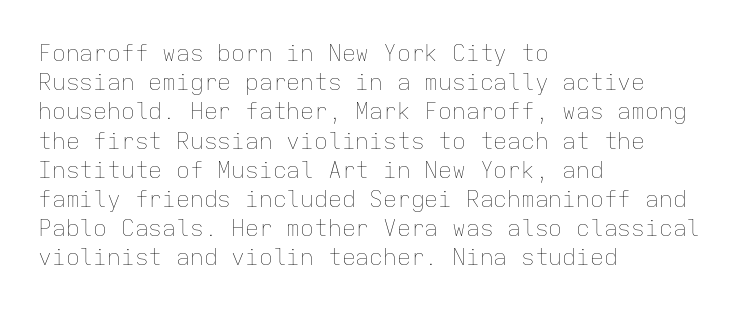
Q: Is the text bold? A: No.
Q: Is the text italic (slanted)? A: No, it is upright.
Q: Is the text underlined? A: No.
Q: How is the paragraph aligned? A: Left-aligned.
Q: Is the spacing between letters normal or unusually wide? A: Normal.
Q: Is the spacing between lines tight, normal or loose? A: Normal.
